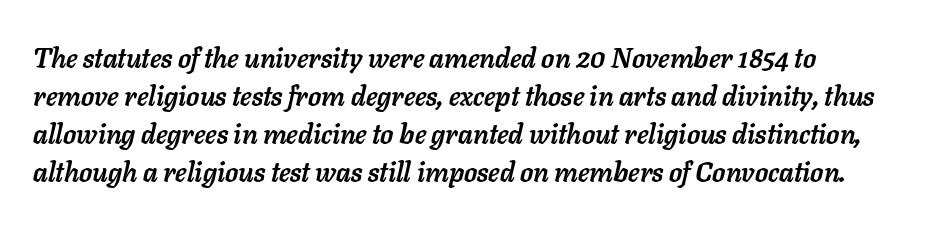
Q: Is the text bold? A: Yes.
Q: Is the text italic (slanted)? A: Yes, it leans right by about 11 degrees.
Q: Is the text underlined? A: No.
Q: Is the spacing between letters normal or unusually wide? A: Normal.
Q: Is the spacing between lines tight, normal or loose? A: Normal.
